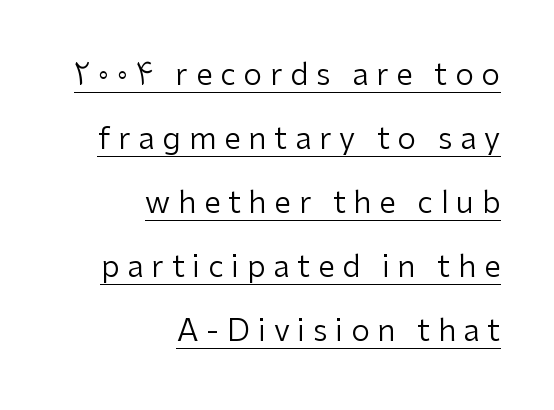
The image shows 30 px regular-weight sans-serif type, upright; set right-aligned, loose line spacing (2.13x), unusually wide letter spacing (+0.26 em), underlined; low stroke contrast and a medium x-height.
